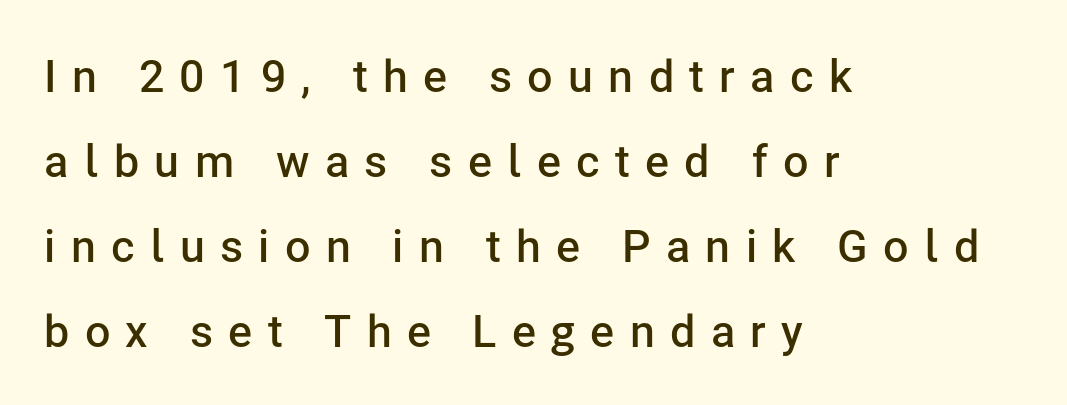
Q: Is the text bold? A: Semi-bold.
Q: Is the text italic (slanted)? A: No, it is upright.
Q: Is the typeface a serif or a sans-serif typeface? A: Sans-serif.
Q: Is the text underlined? A: No.
Q: How is the paragraph aligned? A: Left-aligned.
Q: Is the spacing between letters normal or unusually wide? A: Unusually wide.
Q: Width (condensed, normal, or wide)? A: Normal.
Q: Stroke contrast? A: Low.
Q: x-height? A: Medium.
Q: Monospaced? A: No.
